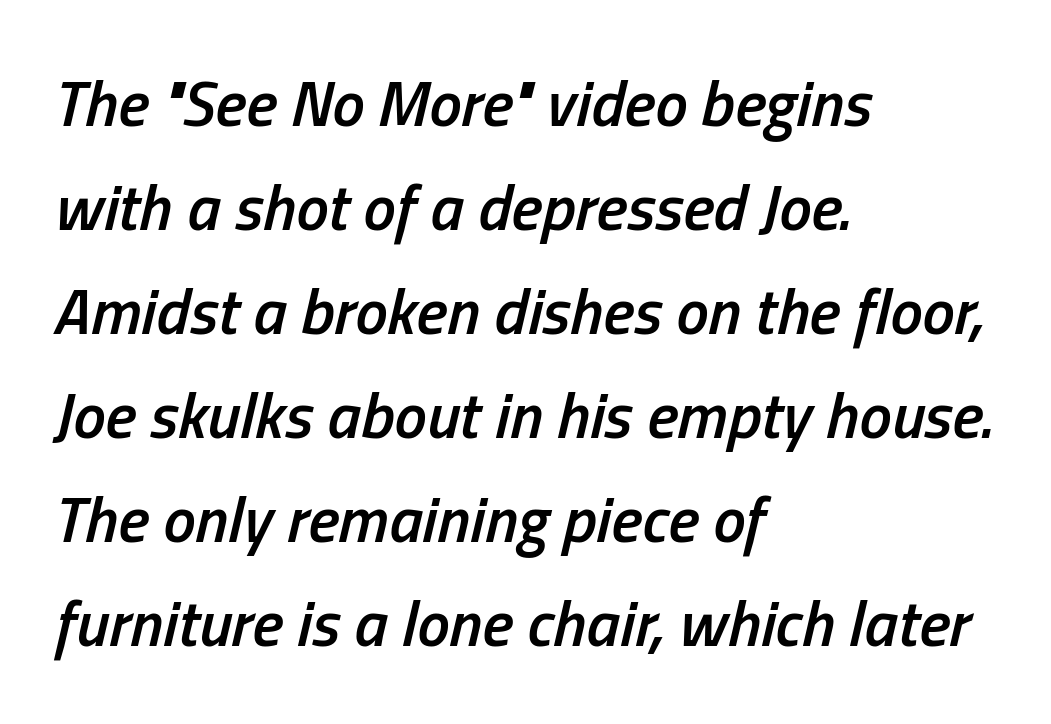
{"italic": "yes", "lean": "right", "slant_degrees": 13, "bold": "semi", "weight": "semibold", "width": "condensed", "stroke_contrast": "low", "x_height": "medium", "monospaced": "no", "underline": "no", "align": "left", "line_spacing": "normal", "line_spacing_ratio": 1.6, "letter_spacing": "normal", "letter_spacing_em": 0.0, "glyph_px": 65}
